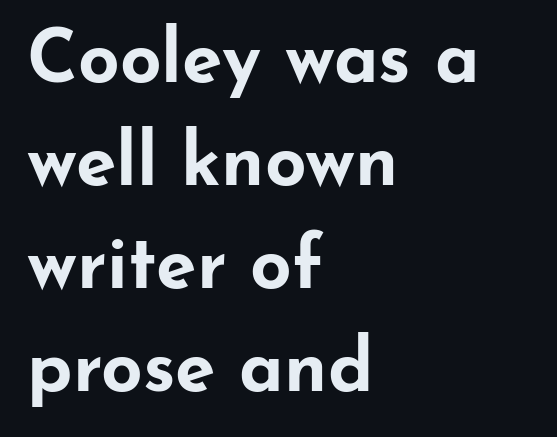
{"serif": "no", "italic": "no", "bold": "yes", "weight": "bold", "width": "wide", "stroke_contrast": "low", "x_height": "small", "monospaced": "no", "underline": "no", "align": "left", "line_spacing": "normal", "line_spacing_ratio": 1.41, "letter_spacing": "normal", "letter_spacing_em": 0.0, "glyph_px": 73}
